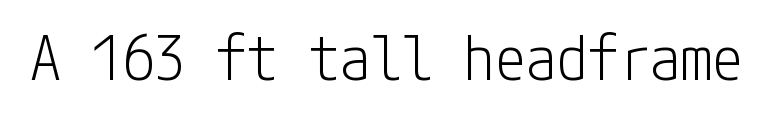
{"serif": "no", "italic": "no", "bold": "no", "weight": "light", "width": "condensed", "stroke_contrast": "low", "x_height": "medium", "underline": "no", "letter_spacing": "normal", "letter_spacing_em": 0.0, "glyph_px": 62}
